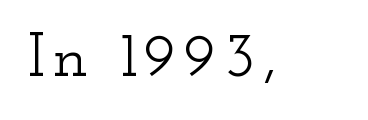
The image shows 63 px wide serif type, upright; set not underlined; low stroke contrast and a small x-height.
